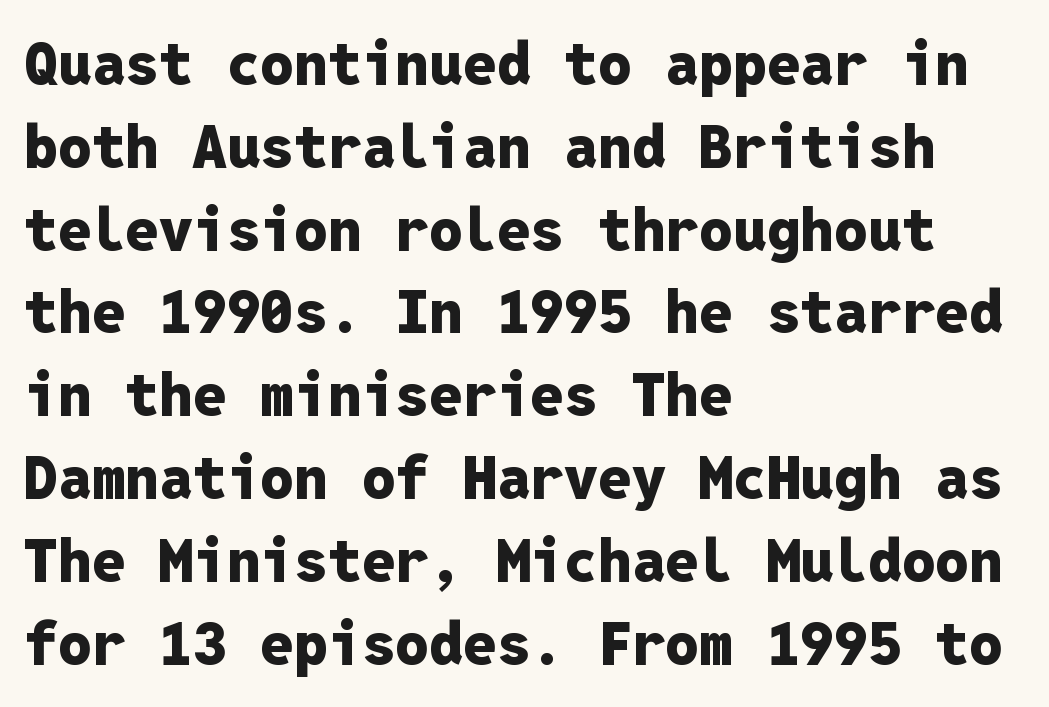
{"serif": "no", "italic": "no", "bold": "yes", "weight": "heavy", "width": "normal", "stroke_contrast": "low", "x_height": "medium", "monospaced": "yes", "underline": "no", "align": "left", "line_spacing": "normal", "line_spacing_ratio": 1.38, "letter_spacing": "normal", "letter_spacing_em": 0.0, "glyph_px": 60}
